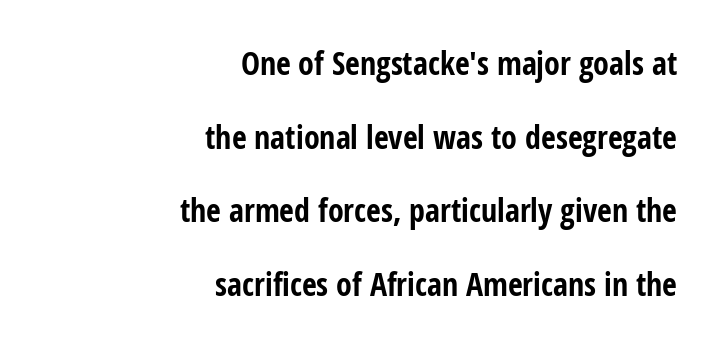
Q: Is the text bold? A: Yes.
Q: Is the text italic (slanted)? A: No, it is upright.
Q: Is the typeface a serif or a sans-serif typeface? A: Sans-serif.
Q: Is the text underlined? A: No.
Q: How is the paragraph aligned? A: Right-aligned.
Q: Is the spacing between letters normal or unusually wide? A: Normal.
Q: Is the spacing between lines tight, normal or loose? A: Loose.
Q: Width (condensed, normal, or wide)? A: Condensed.
Q: Stroke contrast? A: Low.
Q: x-height? A: Medium.
Q: Monospaced? A: No.
